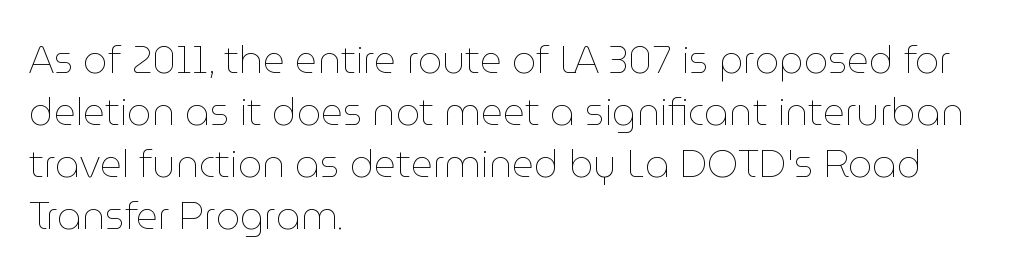
Q: Is the text bold? A: No.
Q: Is the text italic (slanted)? A: No, it is upright.
Q: Is the text underlined? A: No.
Q: How is the paragraph aligned? A: Left-aligned.
Q: Is the spacing between letters normal or unusually wide? A: Normal.
Q: Is the spacing between lines tight, normal or loose? A: Normal.
Q: Width (condensed, normal, or wide)? A: Normal.
Q: Stroke contrast? A: Low.
Q: x-height? A: Medium.
Q: Monospaced? A: No.
